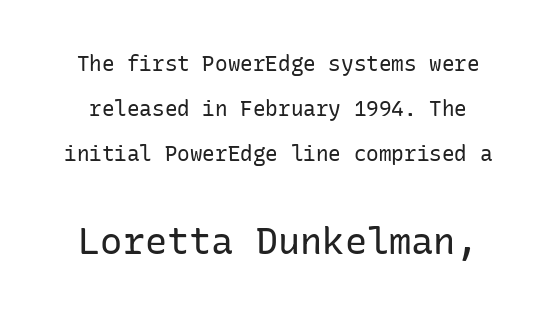
Type without underlining. No letter is thick-stroked: the sample isn't bold. Stroke terminals: plain, sans-serif. Does the lettering tilt? It doesn't — this is upright.
